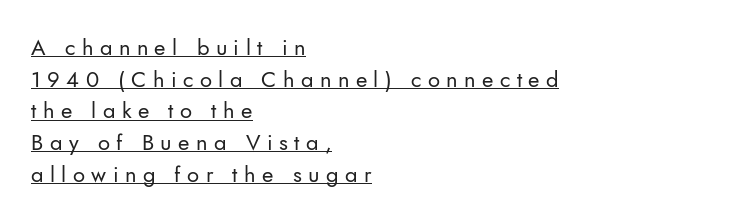
Emphasis is given by a line drawn under the lettering. Is there much room between lines? A standard amount, neither cramped nor airy. Letter spacing: wide. This is roman type, the default non-slanted kind. Horizontal alignment here is leftward, the default for most running prose.
